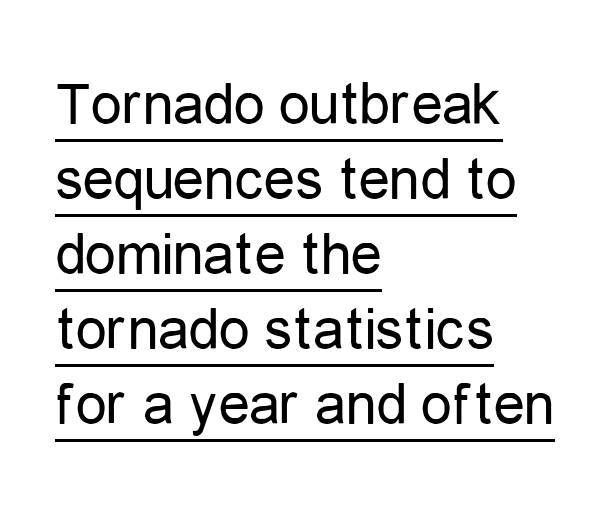
Q: Is the text bold? A: No.
Q: Is the text italic (slanted)? A: No, it is upright.
Q: Is the typeface a serif or a sans-serif typeface? A: Sans-serif.
Q: Is the text underlined? A: Yes.
Q: How is the paragraph aligned? A: Left-aligned.
Q: Is the spacing between letters normal or unusually wide? A: Normal.
Q: Width (condensed, normal, or wide)? A: Condensed.
Q: Stroke contrast? A: Low.
Q: x-height? A: Medium.
Q: Monospaced? A: No.
